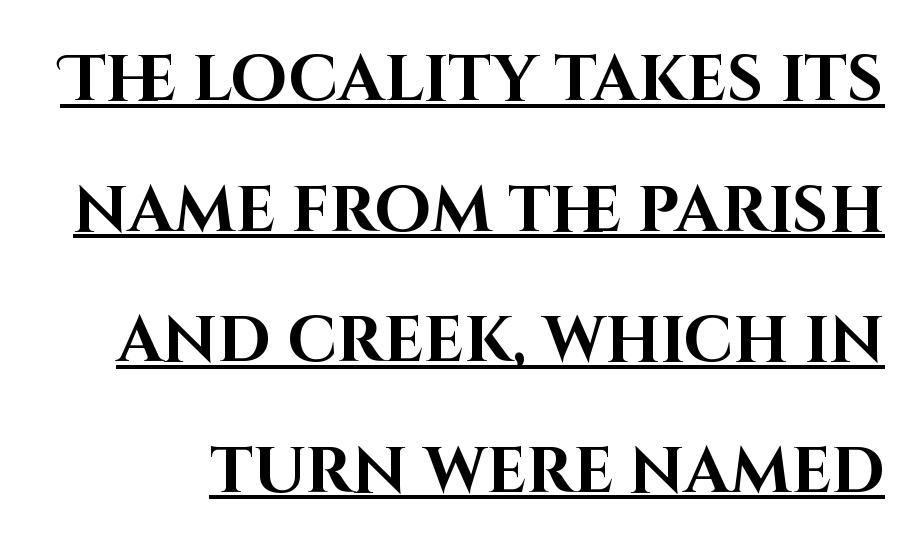
Q: Is the text bold? A: Yes.
Q: Is the text italic (slanted)? A: No, it is upright.
Q: Is the typeface a serif or a sans-serif typeface? A: Sans-serif.
Q: Is the text underlined? A: Yes.
Q: Is the spacing between letters normal or unusually wide? A: Normal.
Q: Is the spacing between lines tight, normal or loose? A: Loose.
Q: Width (condensed, normal, or wide)? A: Normal.
Q: Stroke contrast? A: High.
Q: x-height? A: Large.
Q: Monospaced? A: No.
